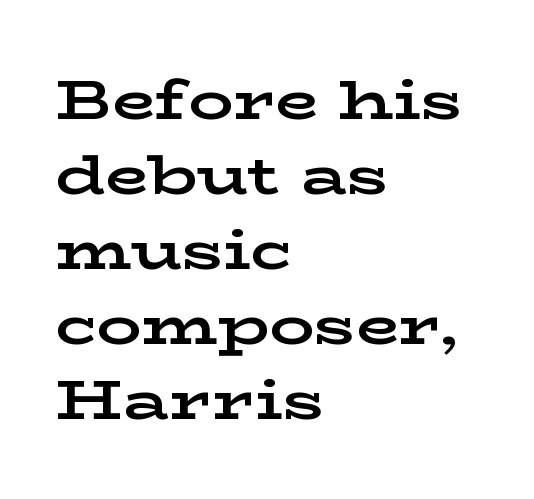
Q: Is the text bold? A: Yes.
Q: Is the text italic (slanted)? A: No, it is upright.
Q: Is the typeface a serif or a sans-serif typeface? A: Serif.
Q: Is the text underlined? A: No.
Q: How is the paragraph aligned? A: Left-aligned.
Q: Is the spacing between letters normal or unusually wide? A: Normal.
Q: Is the spacing between lines tight, normal or loose? A: Normal.
Q: Width (condensed, normal, or wide)? A: Wide.
Q: Stroke contrast? A: Low.
Q: x-height? A: Medium.
Q: Monospaced? A: No.
